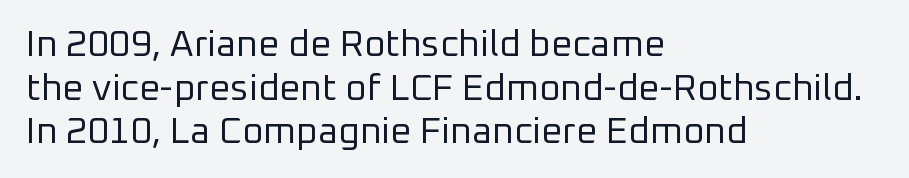
{"serif": "no", "italic": "no", "bold": "no", "weight": "regular", "width": "normal", "stroke_contrast": "low", "x_height": "medium", "monospaced": "no", "underline": "no", "align": "left", "line_spacing_ratio": 1.18, "letter_spacing": "normal", "letter_spacing_em": 0.0, "glyph_px": 37}
